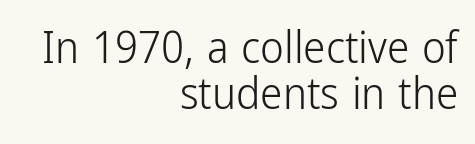
Q: Is the text bold? A: No.
Q: Is the text italic (slanted)? A: No, it is upright.
Q: Is the typeface a serif or a sans-serif typeface? A: Sans-serif.
Q: Is the text underlined? A: No.
Q: How is the paragraph aligned? A: Right-aligned.
Q: Is the spacing between letters normal or unusually wide? A: Normal.
Q: Is the spacing between lines tight, normal or loose? A: Tight.
Q: Width (condensed, normal, or wide)? A: Condensed.
Q: Stroke contrast? A: Low.
Q: x-height? A: Medium.
Q: Monospaced? A: No.
